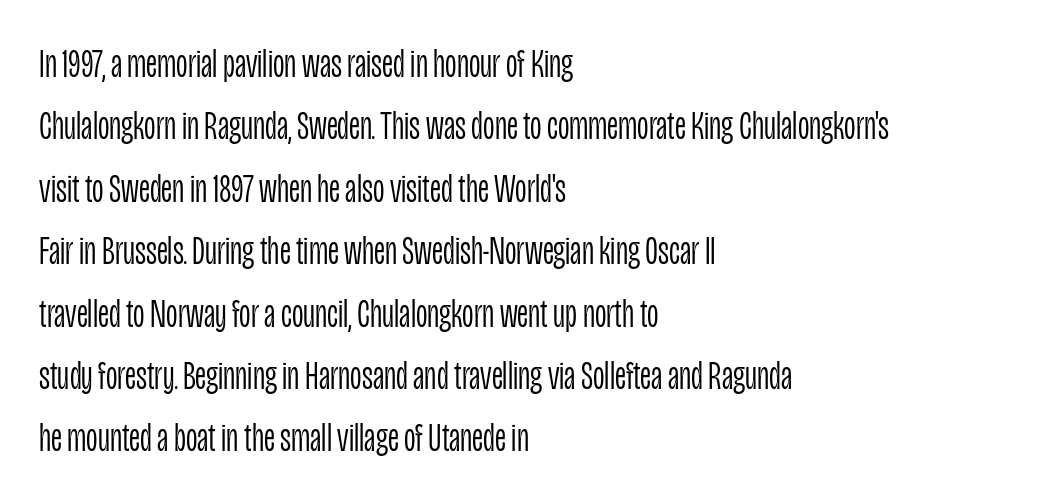
Spacing verdict: proportional, widths tailored to each character. The passage shown has conventional tracking throughout. A roman cut, with each character standing at attention. The typesetting does not lean heavy: it is not bold. Does the leading feel generous? No, just average.
